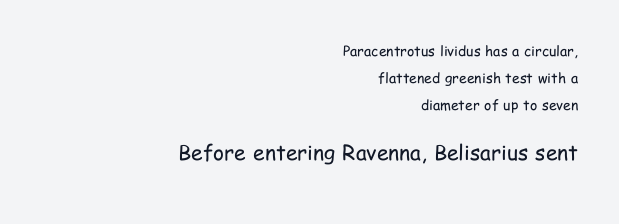
These lines are set flush right with a ragged left edge. Words appear dense and cohesive because spacing is normal. Of the two passages, the one underneath uses the larger point size. The typeface has the unassuming heft of standard copy or less.
